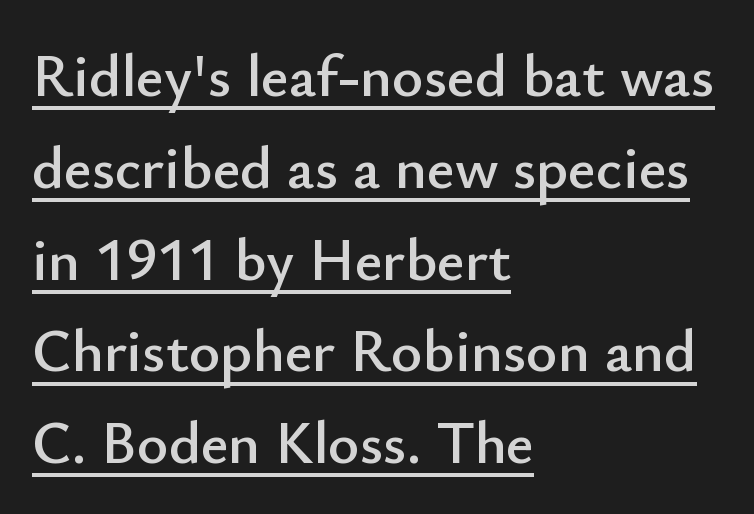
The image shows 60 px sans-serif type, upright; set left-aligned, normal line spacing (1.53x), normal letter spacing, underlined; low stroke contrast and a small x-height.
